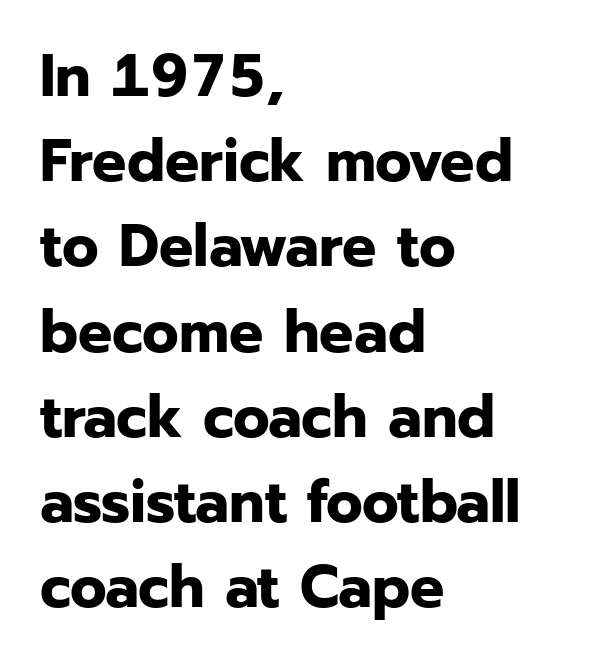
{"serif": "no", "italic": "no", "bold": "yes", "weight": "bold", "width": "normal", "stroke_contrast": "low", "x_height": "medium", "monospaced": "no", "underline": "no", "align": "left", "line_spacing": "normal", "line_spacing_ratio": 1.42, "letter_spacing": "normal", "letter_spacing_em": 0.0, "glyph_px": 60}
